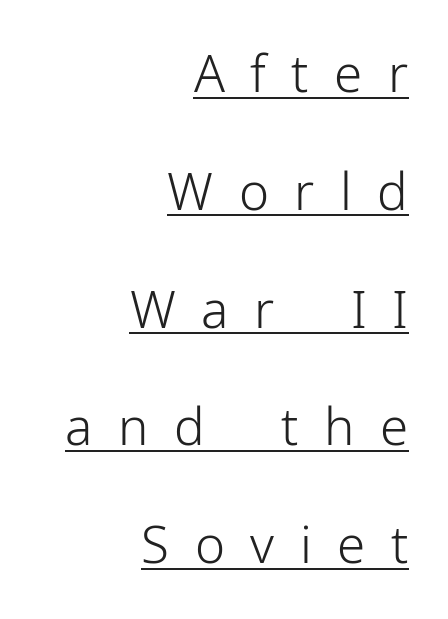
{"serif": "no", "italic": "no", "bold": "no", "weight": "light", "width": "normal", "stroke_contrast": "low", "x_height": "medium", "monospaced": "no", "underline": "yes", "align": "right", "line_spacing": "loose", "line_spacing_ratio": 2.31, "letter_spacing": "wide", "letter_spacing_em": 0.5, "glyph_px": 51}
